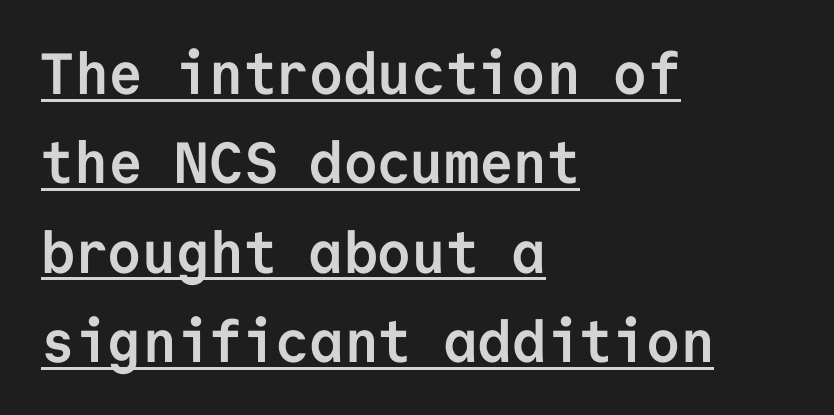
The image shows 58 px semibold sans-serif type, upright, monospaced; set left-aligned, normal line spacing (1.54x), normal letter spacing, underlined; low stroke contrast and a medium x-height.
